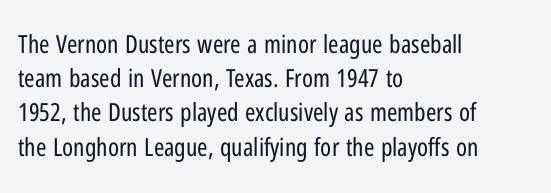
Q: Is the text bold? A: No.
Q: Is the text italic (slanted)? A: No, it is upright.
Q: Is the text underlined? A: No.
Q: How is the paragraph aligned? A: Left-aligned.
Q: Is the spacing between letters normal or unusually wide? A: Normal.
Q: Is the spacing between lines tight, normal or loose? A: Normal.
